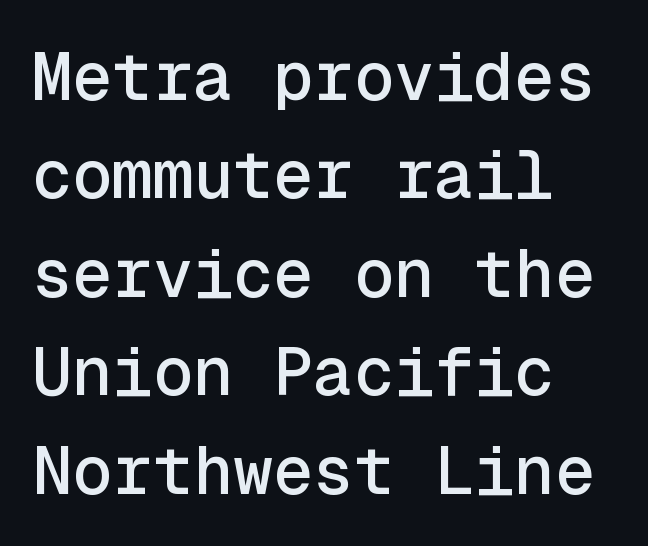
{"serif": "no", "italic": "no", "width": "normal", "x_height": "medium", "monospaced": "yes", "underline": "no", "align": "left", "line_spacing": "normal", "line_spacing_ratio": 1.47, "letter_spacing": "normal", "letter_spacing_em": 0.0, "glyph_px": 67}
